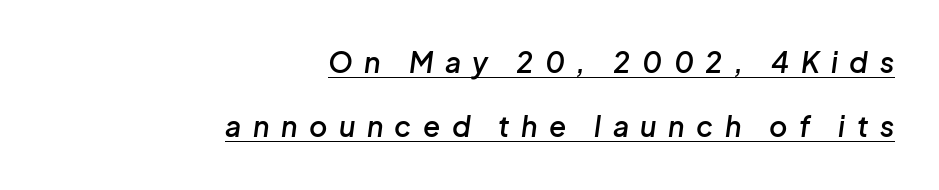
The specimen includes a rule beneath the text block's lines. Leading is clearly above the norm, producing a sparse column. A student would call this right alignment; a typographer would say flush right, rag left. The rendering inserts visible extra space after every character. An italicized treatment has been applied to the whole sample. Typographic density is moderately raised because the face is semibold.
